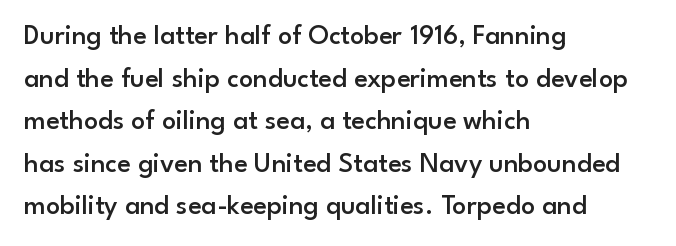
{"serif": "no", "italic": "no", "bold": "semi", "weight": "semibold", "width": "normal", "stroke_contrast": "low", "x_height": "small", "monospaced": "no", "underline": "no", "align": "left", "line_spacing": "normal", "line_spacing_ratio": 1.52, "letter_spacing": "normal", "letter_spacing_em": 0.0, "glyph_px": 28}
